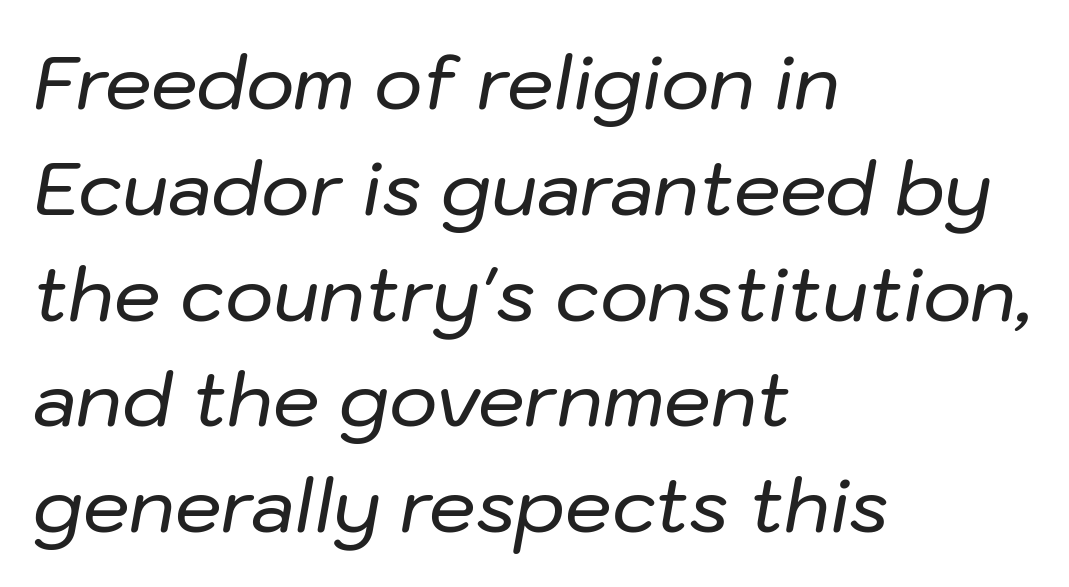
Italic: yes, the glyphs are oblique. The passage shown stacks its lines at a standard gap. The face used here is rendered with its standard letterfit. Glance below the letters and you will spot only blank space.
